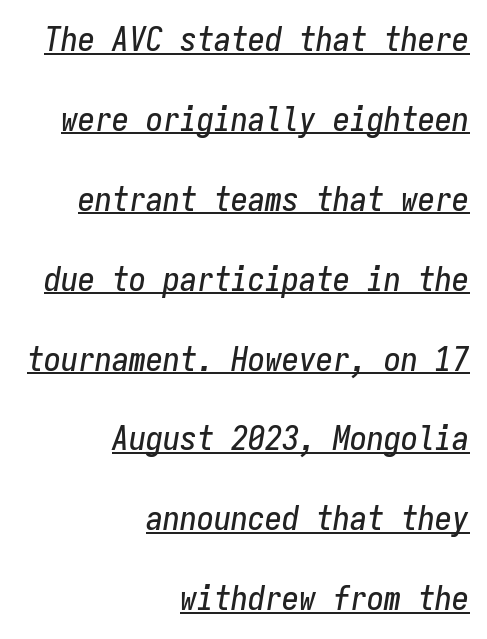
The image shows 34 px condensed type, italic (leaning right), monospaced; set right-aligned, loose line spacing (2.35x), normal letter spacing, underlined; low stroke contrast and a medium x-height.
